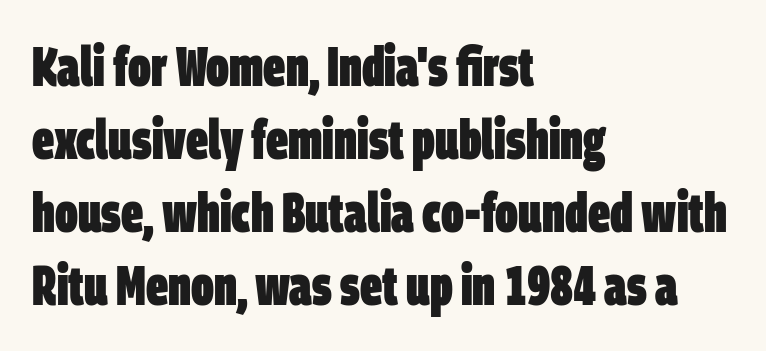
The image shows 55 px heavy, condensed sans-serif type; set left-aligned, normal line spacing (1.33x), normal letter spacing, not underlined; low stroke contrast and a large x-height.
